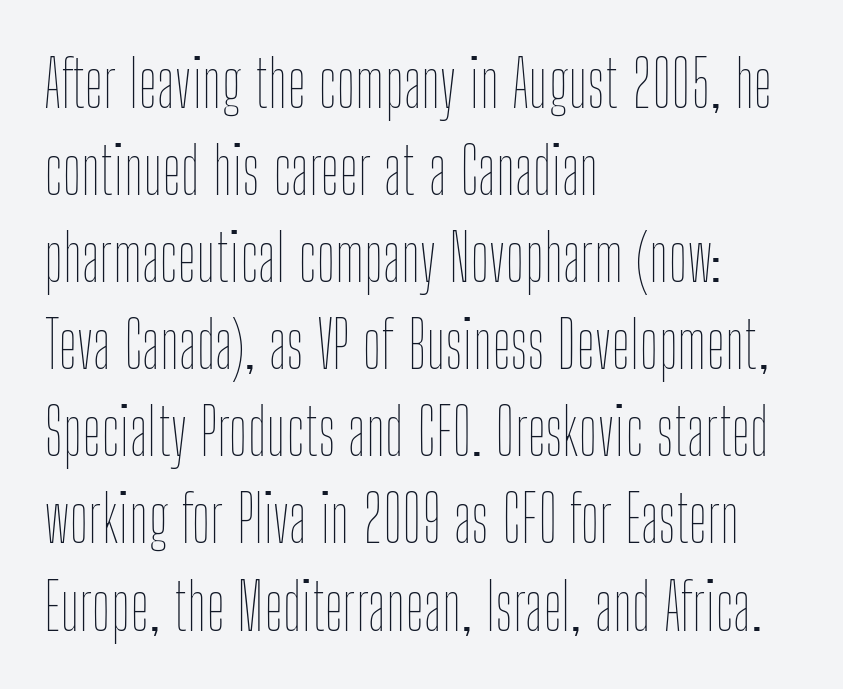
Q: Is the text bold? A: No.
Q: Is the text italic (slanted)? A: No, it is upright.
Q: Is the text underlined? A: No.
Q: How is the paragraph aligned? A: Left-aligned.
Q: Is the spacing between letters normal or unusually wide? A: Normal.
Q: Is the spacing between lines tight, normal or loose? A: Normal.
Q: Width (condensed, normal, or wide)? A: Condensed.
Q: Stroke contrast? A: Low.
Q: x-height? A: Medium.
Q: Monospaced? A: No.
